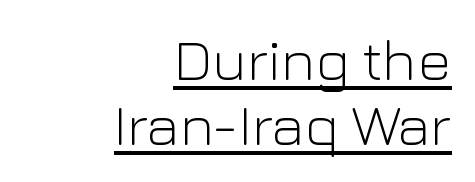
Q: Is the text bold? A: No.
Q: Is the text italic (slanted)? A: No, it is upright.
Q: Is the typeface a serif or a sans-serif typeface? A: Sans-serif.
Q: Is the text underlined? A: Yes.
Q: How is the paragraph aligned? A: Right-aligned.
Q: Is the spacing between letters normal or unusually wide? A: Normal.
Q: Is the spacing between lines tight, normal or loose? A: Tight.
Q: Width (condensed, normal, or wide)? A: Normal.
Q: Stroke contrast? A: Low.
Q: x-height? A: Medium.
Q: Monospaced? A: No.
